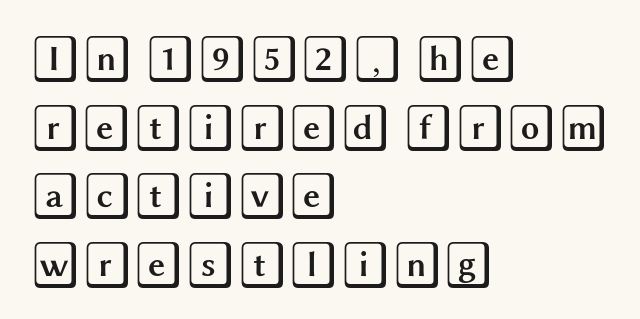
{"italic": "no", "width": "wide", "x_height": "large", "underline": "no", "align": "left", "line_spacing": "normal", "line_spacing_ratio": 1.46, "letter_spacing": "normal", "letter_spacing_em": 0.0, "glyph_px": 47}
